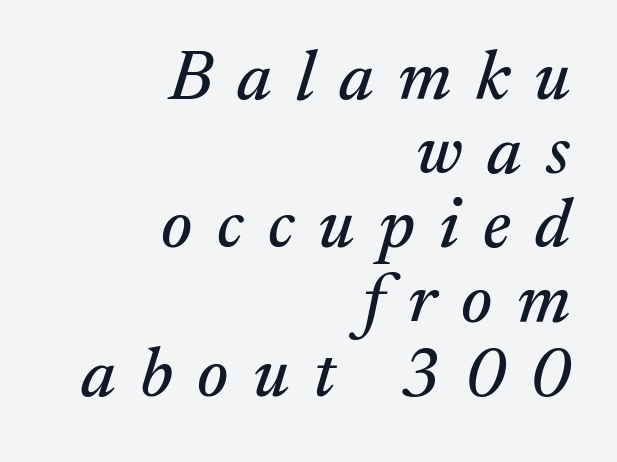
{"serif": "yes", "italic": "yes", "lean": "right", "slant_degrees": 17, "width": "normal", "stroke_contrast": "medium", "x_height": "medium", "monospaced": "no", "underline": "no", "align": "right", "line_spacing": "tight", "line_spacing_ratio": 1.06, "letter_spacing": "wide", "letter_spacing_em": 0.35, "glyph_px": 70}
